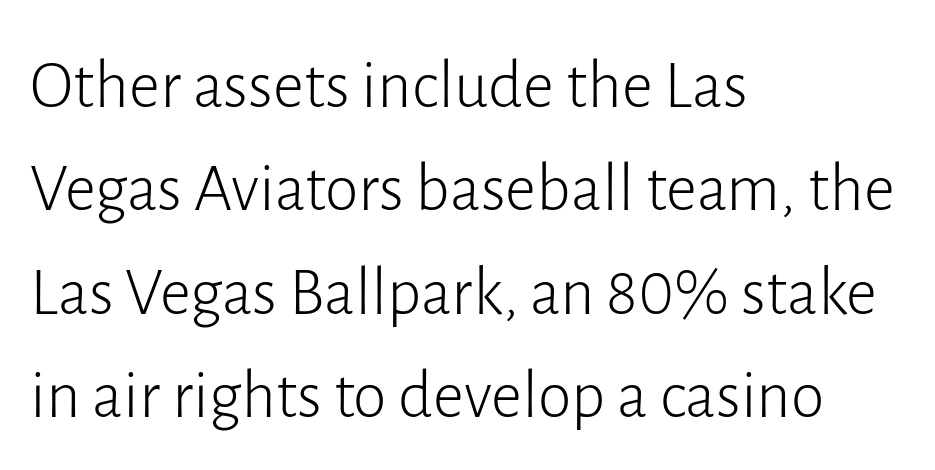
The image shows 68 px light sans-serif type, upright; set left-aligned, normal line spacing (1.52x), normal letter spacing, not underlined; low stroke contrast and a medium x-height.
